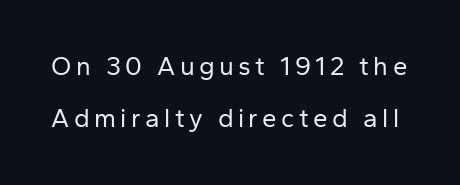
The image shows 26 px text type, upright; set loose line spacing (1.99x), not underlined.
